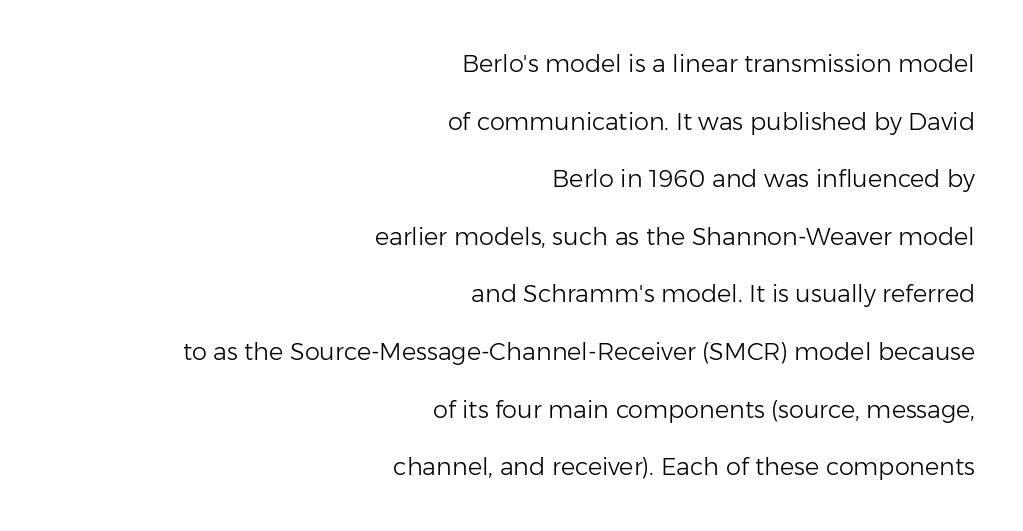
The image shows 24 px text type, upright; set right-aligned, loose line spacing (2.4x), normal letter spacing, not underlined.
